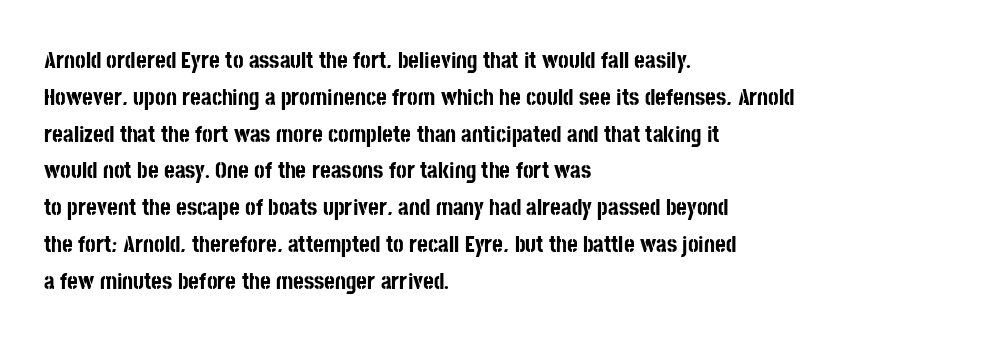
{"italic": "no", "bold": "yes", "underline": "no", "align": "left", "line_spacing": "normal", "line_spacing_ratio": 1.6, "letter_spacing": "normal", "letter_spacing_em": 0.0, "glyph_px": 23}
